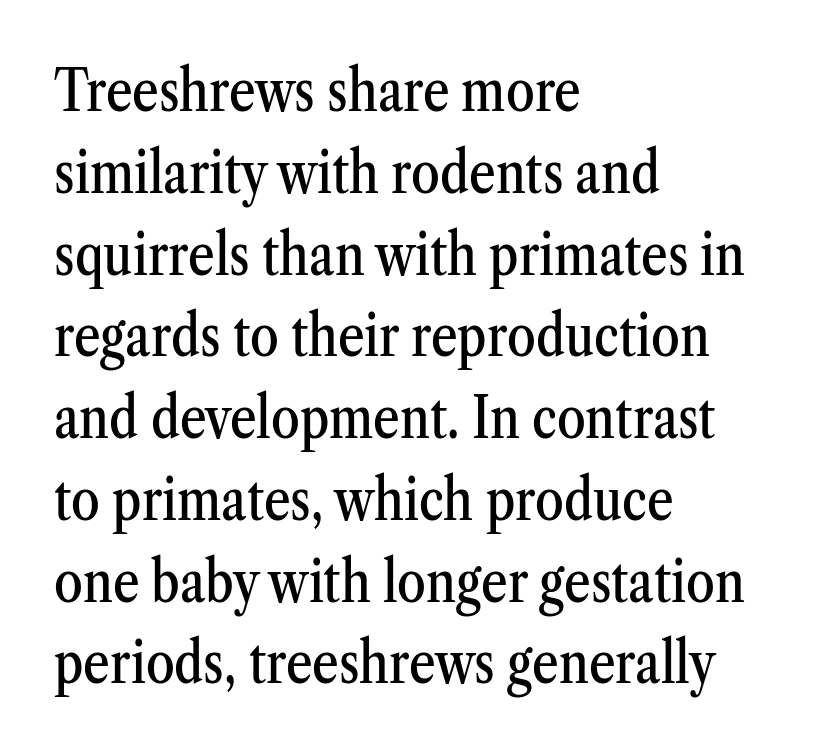
Q: Is the text italic (slanted)? A: No, it is upright.
Q: Is the typeface a serif or a sans-serif typeface? A: Serif.
Q: Is the text underlined? A: No.
Q: How is the paragraph aligned? A: Left-aligned.
Q: Is the spacing between letters normal or unusually wide? A: Normal.
Q: Is the spacing between lines tight, normal or loose? A: Normal.
Q: Width (condensed, normal, or wide)? A: Condensed.
Q: Stroke contrast? A: Medium.
Q: x-height? A: Medium.
Q: Monospaced? A: No.
